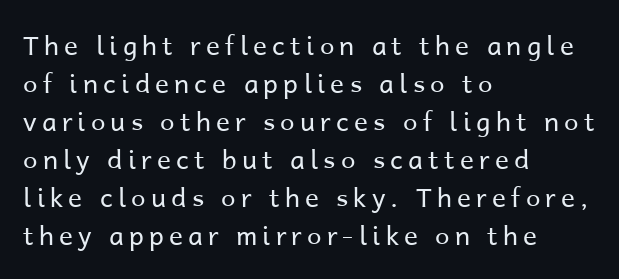
The cut favours lightness, reaching ordinary text weight at its darkest. Posture: vertical. In terms of leading, this rendering sits right in the middle. Every row of glyphs begins at an identical x-position on the left. The tracking reads as deliberately expanded to a designer's eye.
